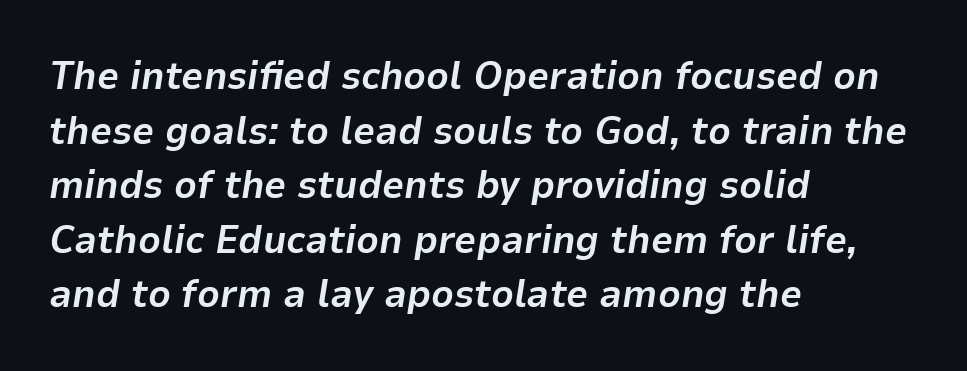
{"italic": "yes", "lean": "right", "slant_degrees": 9, "bold": "yes", "weight": "bold", "width": "normal", "stroke_contrast": "low", "x_height": "medium", "monospaced": "no", "underline": "no", "align": "left", "line_spacing": "normal", "line_spacing_ratio": 1.4, "letter_spacing": "normal", "letter_spacing_em": 0.0, "glyph_px": 39}
